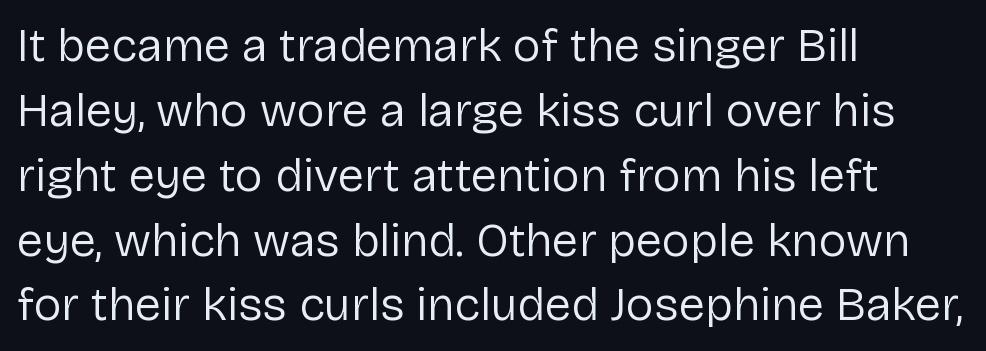
{"serif": "no", "italic": "no", "bold": "no", "weight": "regular", "width": "normal", "stroke_contrast": "low", "x_height": "medium", "monospaced": "no", "underline": "no", "align": "left", "line_spacing": "normal", "line_spacing_ratio": 1.38, "letter_spacing": "normal", "letter_spacing_em": 0.0, "glyph_px": 47}
